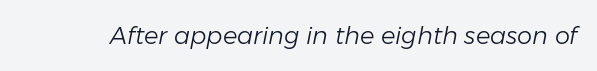
No extra tracking has been applied to these lines. The cut favours lightness, reaching ordinary text weight at its darkest. Is the type slanted? Yes — the strokes lean at a clear angle. Underline: absent.
